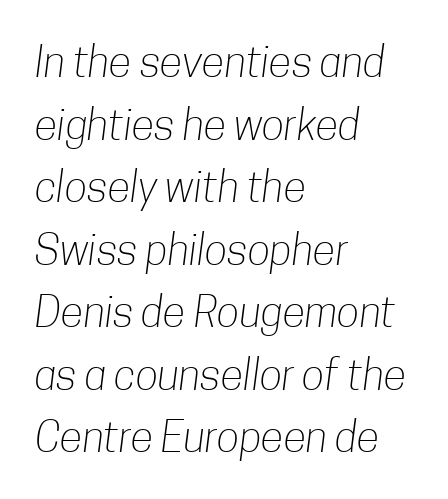
Q: Is the text bold? A: No.
Q: Is the typeface a serif or a sans-serif typeface? A: Sans-serif.
Q: Is the text underlined? A: No.
Q: How is the paragraph aligned? A: Left-aligned.
Q: Is the spacing between letters normal or unusually wide? A: Normal.
Q: Is the spacing between lines tight, normal or loose? A: Normal.
Q: Width (condensed, normal, or wide)? A: Condensed.
Q: Stroke contrast? A: Low.
Q: x-height? A: Medium.
Q: Monospaced? A: No.
